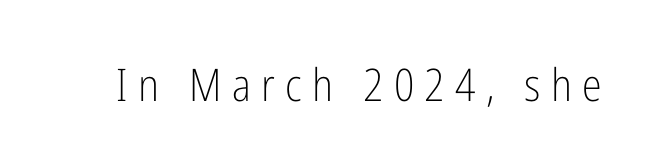
Q: Is the text bold? A: No.
Q: Is the text italic (slanted)? A: No, it is upright.
Q: Is the typeface a serif or a sans-serif typeface? A: Sans-serif.
Q: Is the text underlined? A: No.
Q: Is the spacing between letters normal or unusually wide? A: Unusually wide.
Q: Width (condensed, normal, or wide)? A: Condensed.
Q: Stroke contrast? A: Low.
Q: x-height? A: Medium.
Q: Monospaced? A: No.
